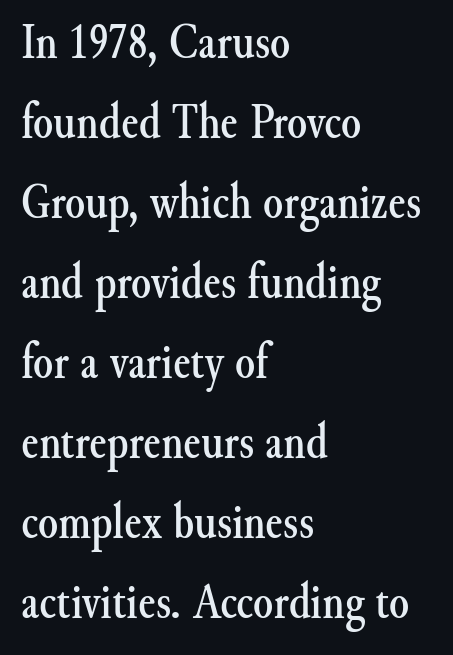
Q: Is the text italic (slanted)? A: No, it is upright.
Q: Is the typeface a serif or a sans-serif typeface? A: Serif.
Q: Is the text underlined? A: No.
Q: How is the paragraph aligned? A: Left-aligned.
Q: Is the spacing between letters normal or unusually wide? A: Normal.
Q: Is the spacing between lines tight, normal or loose? A: Normal.
Q: Width (condensed, normal, or wide)? A: Normal.
Q: Stroke contrast? A: Medium.
Q: x-height? A: Small.
Q: Monospaced? A: No.
